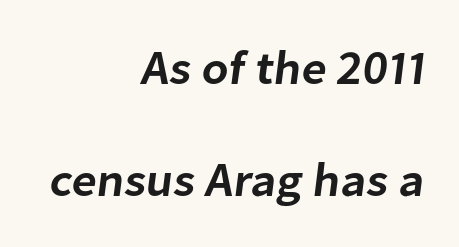
Q: Is the text bold? A: Semi-bold.
Q: Is the typeface a serif or a sans-serif typeface? A: Sans-serif.
Q: Is the text underlined? A: No.
Q: How is the paragraph aligned? A: Right-aligned.
Q: Is the spacing between letters normal or unusually wide? A: Normal.
Q: Is the spacing between lines tight, normal or loose? A: Loose.
Q: Width (condensed, normal, or wide)? A: Normal.
Q: Stroke contrast? A: Low.
Q: x-height? A: Medium.
Q: Monospaced? A: No.
